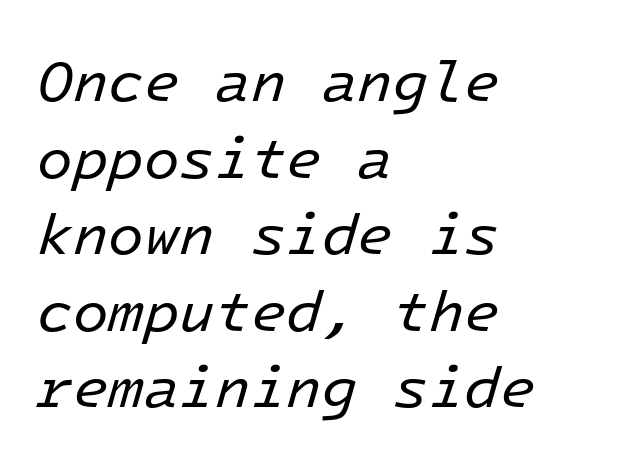
Q: Is the text bold? A: No.
Q: Is the text italic (slanted)? A: Yes, it leans right by about 16 degrees.
Q: Is the text underlined? A: No.
Q: How is the paragraph aligned? A: Left-aligned.
Q: Is the spacing between letters normal or unusually wide? A: Normal.
Q: Is the spacing between lines tight, normal or loose? A: Normal.
Q: Width (condensed, normal, or wide)? A: Normal.
Q: Stroke contrast? A: Low.
Q: x-height? A: Medium.
Q: Monospaced? A: Yes.
